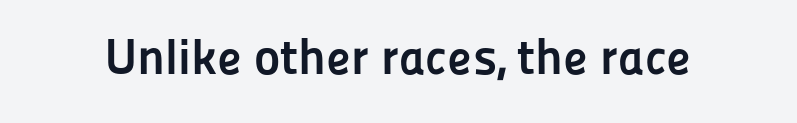
The image shows 50 px semibold sans-serif type, upright; set normal letter spacing, not underlined; low stroke contrast and a medium x-height.
